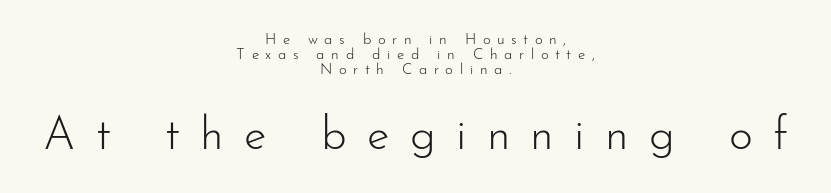
Visually, the bottom section dominates because its glyphs are scaled up. Character widths vary here, with narrow letters taking less room than wide ones. Weight: regular or lighter. Reading down the block, each line starts at a different indent, mirrored at its end.
